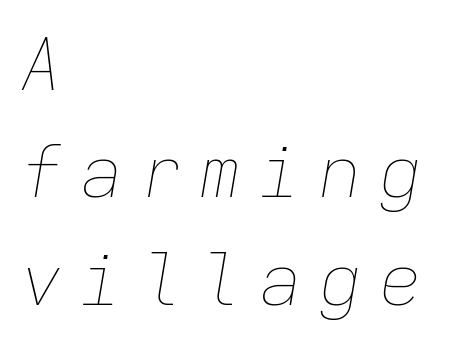
Q: Is the text bold? A: No.
Q: Is the text italic (slanted)? A: Yes, it leans right by about 9 degrees.
Q: Is the text underlined? A: No.
Q: How is the paragraph aligned? A: Left-aligned.
Q: Is the spacing between letters normal or unusually wide? A: Unusually wide.
Q: Is the spacing between lines tight, normal or loose? A: Normal.
Q: Width (condensed, normal, or wide)? A: Normal.
Q: Stroke contrast? A: Low.
Q: x-height? A: Medium.
Q: Monospaced? A: Yes.
